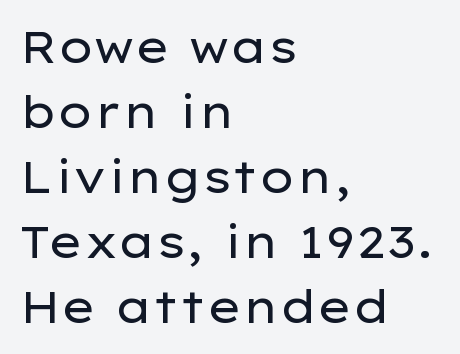
{"serif": "no", "italic": "no", "bold": "no", "weight": "regular", "width": "wide", "stroke_contrast": "low", "x_height": "medium", "monospaced": "no", "underline": "no", "align": "left", "line_spacing": "normal", "line_spacing_ratio": 1.48, "letter_spacing": "normal", "letter_spacing_em": 0.0, "glyph_px": 44}
